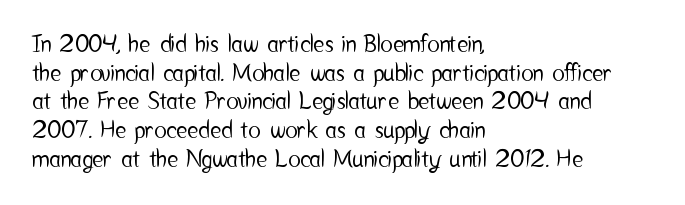
The image shows 23 px text type, upright; set left-aligned, normal line spacing (1.25x), normal letter spacing, not underlined.
